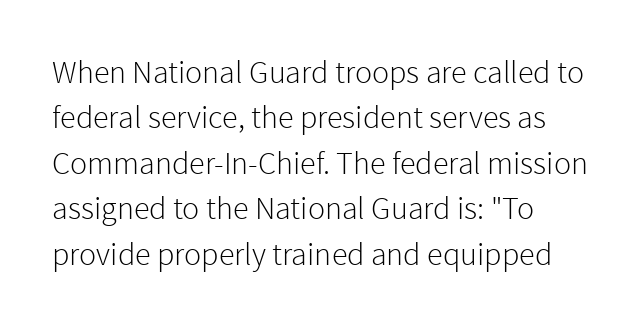
{"serif": "no", "italic": "no", "bold": "no", "weight": "light", "width": "normal", "stroke_contrast": "low", "x_height": "medium", "monospaced": "no", "underline": "no", "align": "left", "line_spacing": "normal", "line_spacing_ratio": 1.42, "letter_spacing": "normal", "letter_spacing_em": 0.0, "glyph_px": 32}
